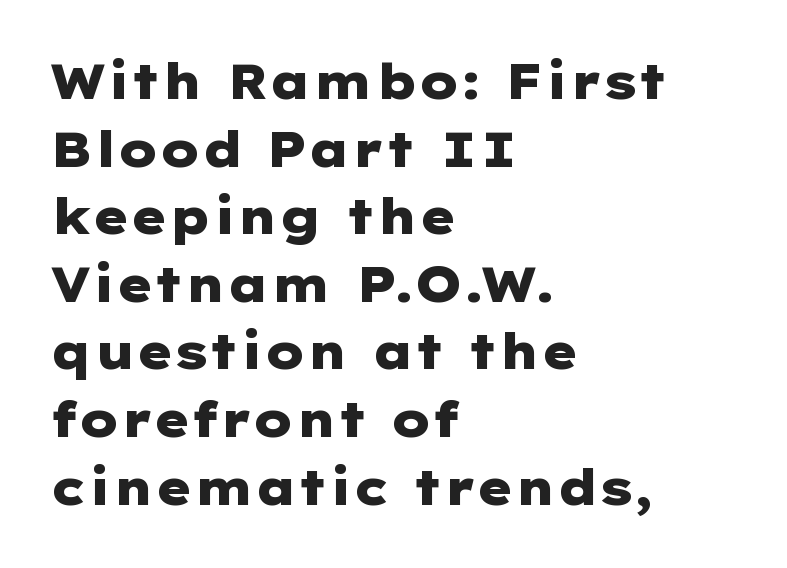
Q: Is the text bold? A: Yes.
Q: Is the text italic (slanted)? A: No, it is upright.
Q: Is the typeface a serif or a sans-serif typeface? A: Sans-serif.
Q: Is the text underlined? A: No.
Q: How is the paragraph aligned? A: Left-aligned.
Q: Is the spacing between letters normal or unusually wide? A: Normal.
Q: Is the spacing between lines tight, normal or loose? A: Normal.
Q: Width (condensed, normal, or wide)? A: Wide.
Q: Stroke contrast? A: Low.
Q: x-height? A: Medium.
